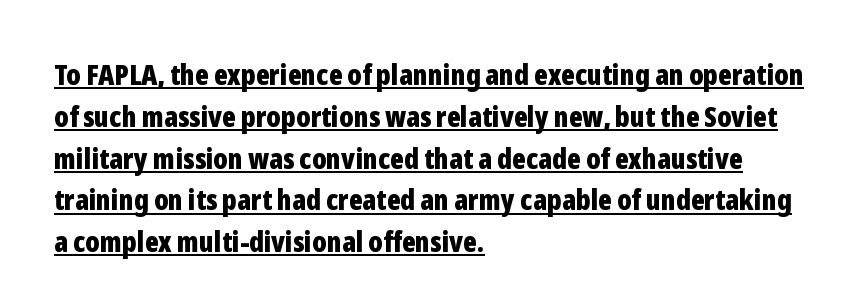
{"serif": "no", "italic": "no", "bold": "yes", "weight": "bold", "width": "condensed", "stroke_contrast": "low", "x_height": "medium", "monospaced": "no", "underline": "yes", "align": "left", "line_spacing": "normal", "line_spacing_ratio": 1.44, "letter_spacing": "normal", "letter_spacing_em": 0.0, "glyph_px": 29}
